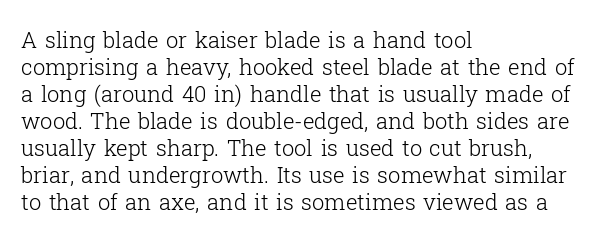
{"italic": "no", "bold": "no", "underline": "no", "align": "left", "line_spacing_ratio": 1.23, "letter_spacing": "normal", "letter_spacing_em": 0.0, "glyph_px": 22}
